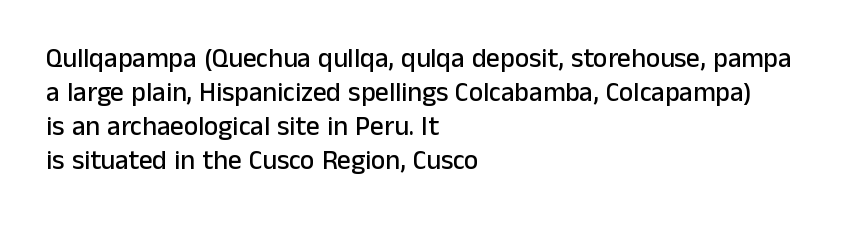
Q: Is the text italic (slanted)? A: No, it is upright.
Q: Is the text underlined? A: No.
Q: How is the paragraph aligned? A: Left-aligned.
Q: Is the spacing between letters normal or unusually wide? A: Normal.
Q: Is the spacing between lines tight, normal or loose? A: Normal.
